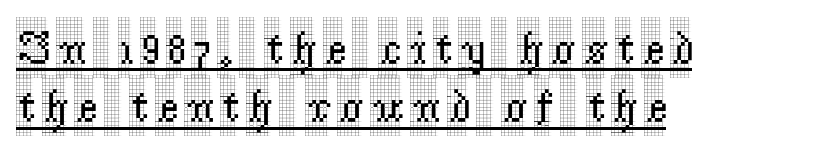
The paragraph has a hard left edge and a soft right edge. The type sits square on the baseline with zero lean. The sample's only ornament is a line tracing under the words. Varying glyph widths throughout — classic text-font behaviour. Are there feet on the stems? There are — it's a serif.
